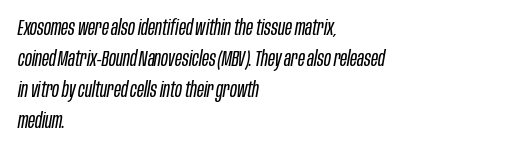
Q: Is the text bold? A: No.
Q: Is the text italic (slanted)? A: Yes, it leans right by about 10 degrees.
Q: Is the text underlined? A: No.
Q: How is the paragraph aligned? A: Left-aligned.
Q: Is the spacing between letters normal or unusually wide? A: Normal.
Q: Is the spacing between lines tight, normal or loose? A: Normal.
